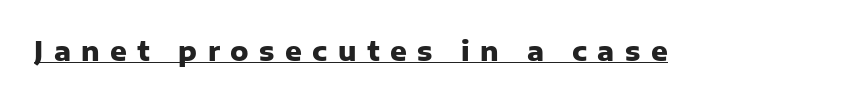
{"italic": "no", "bold": "yes", "underline": "yes", "letter_spacing": "wide", "letter_spacing_em": 0.4, "glyph_px": 26}
